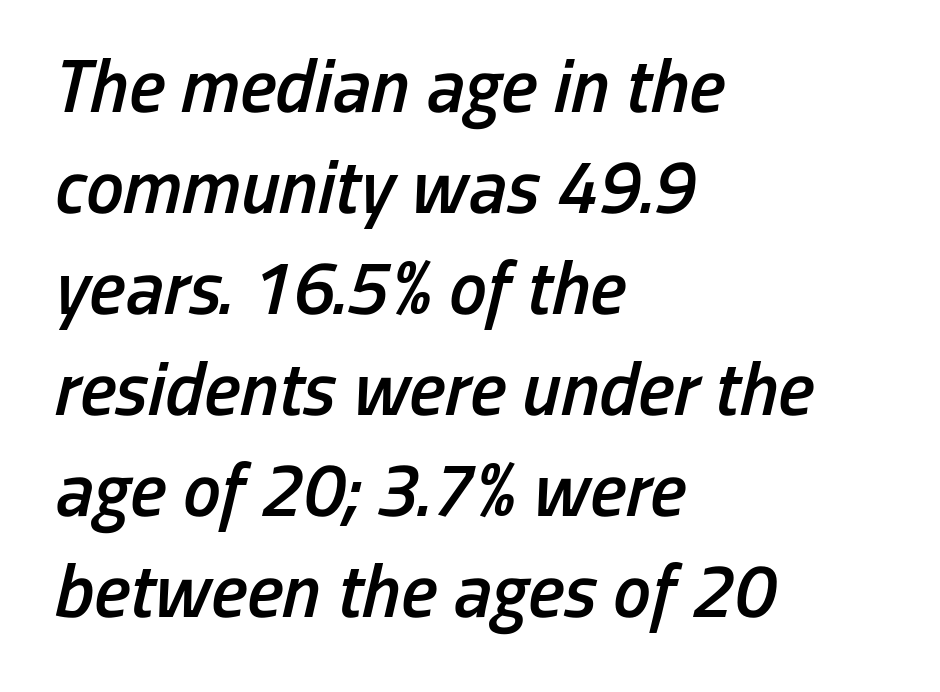
{"italic": "yes", "lean": "right", "slant_degrees": 13, "bold": "semi", "weight": "semibold", "width": "condensed", "stroke_contrast": "low", "x_height": "medium", "monospaced": "no", "underline": "no", "align": "left", "line_spacing": "normal", "line_spacing_ratio": 1.33, "letter_spacing": "normal", "letter_spacing_em": 0.0, "glyph_px": 76}
